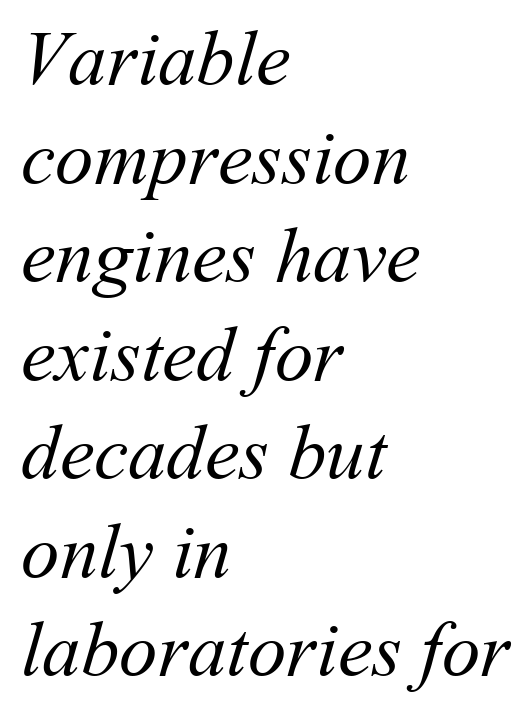
The image shows 77 px regular-weight type; set left-aligned, normal line spacing (1.28x), normal letter spacing, not underlined; medium stroke contrast and a medium x-height.
